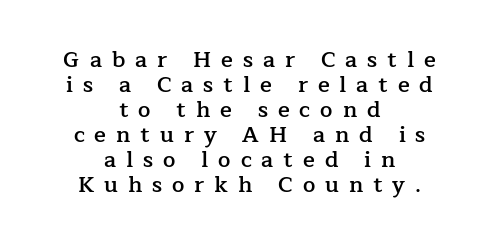
Q: Is the text bold? A: Semi-bold.
Q: Is the text italic (slanted)? A: No, it is upright.
Q: Is the text underlined? A: No.
Q: How is the paragraph aligned? A: Centered.
Q: Is the spacing between letters normal or unusually wide? A: Unusually wide.
Q: Is the spacing between lines tight, normal or loose? A: Tight.
